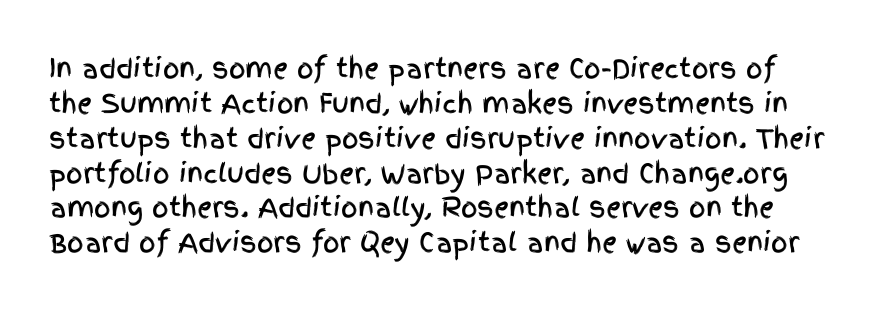
{"italic": "no", "underline": "no", "line_spacing": "normal", "line_spacing_ratio": 1.34, "letter_spacing": "normal", "letter_spacing_em": 0.0, "glyph_px": 26}
